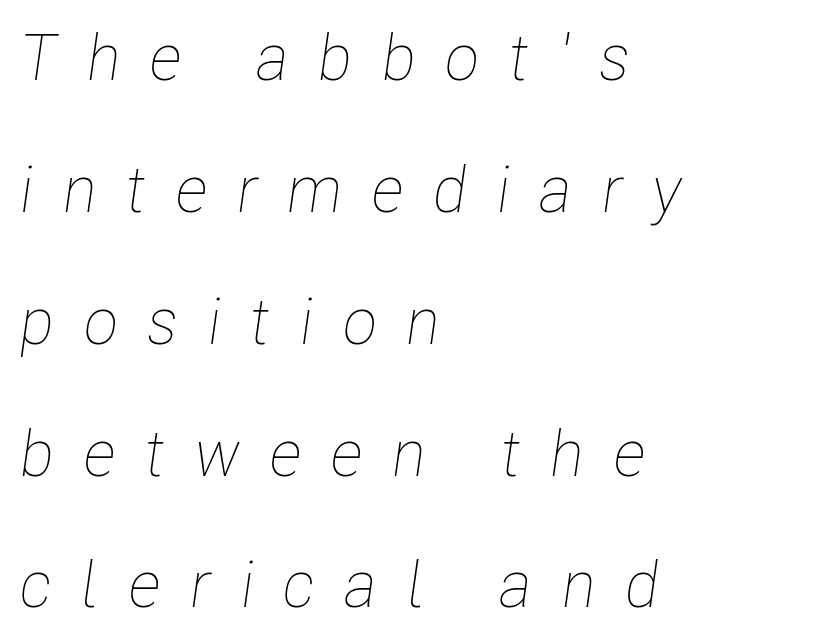
{"italic": "yes", "lean": "right", "slant_degrees": 8, "bold": "no", "weight": "thin", "width": "condensed", "stroke_contrast": "low", "x_height": "medium", "monospaced": "no", "underline": "no", "align": "left", "line_spacing": "loose", "line_spacing_ratio": 2.06, "letter_spacing": "wide", "letter_spacing_em": 0.46, "glyph_px": 64}
